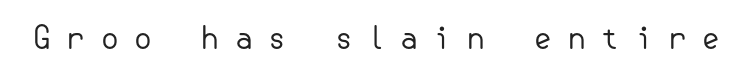
{"serif": "no", "italic": "no", "bold": "no", "weight": "regular", "width": "normal", "stroke_contrast": "low", "x_height": "small", "underline": "no", "letter_spacing": "wide", "letter_spacing_em": 0.46, "glyph_px": 31}
